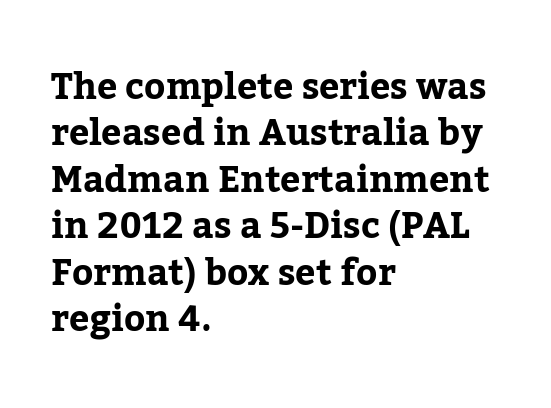
The area under the type is left untouched. Reading down the column, the eye jumps a familiar distance to each next line. The specimen reads as upright at a glance. Nothing unusual about the tracking: characters are spaced as the font intends. One-word summary of the alignment: left.
